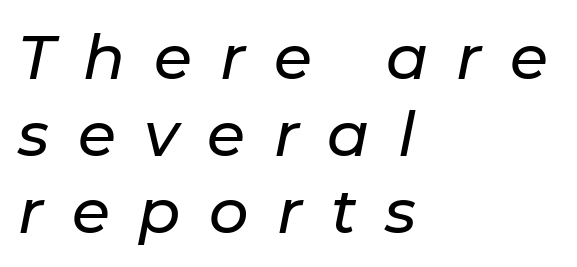
The image shows 62 px text type, italic (leaning right); set left-aligned, line spacing 1.24x, unusually wide letter spacing (+0.46 em), not underlined; low stroke contrast and a medium x-height.
